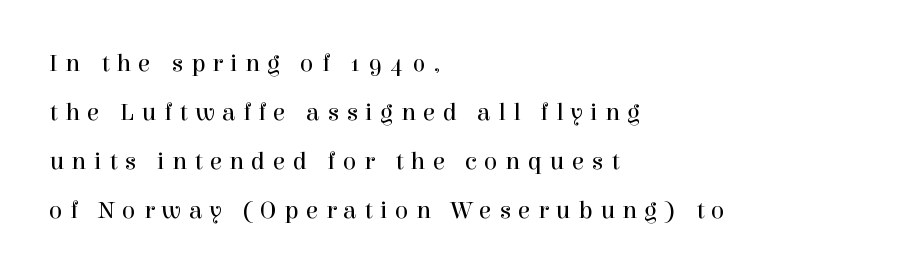
{"italic": "no", "bold": "no", "underline": "no", "align": "left", "line_spacing": "loose", "line_spacing_ratio": 1.96, "letter_spacing": "wide", "letter_spacing_em": 0.3, "glyph_px": 25}
